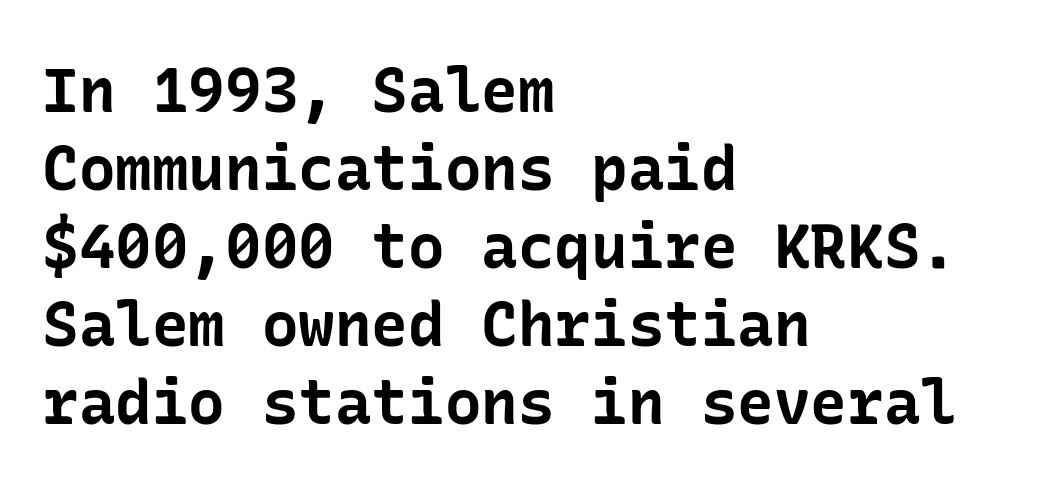
The image shows 61 px bold sans-serif type, upright; set left-aligned, normal line spacing (1.28x), normal letter spacing, not underlined; low stroke contrast and a medium x-height.
